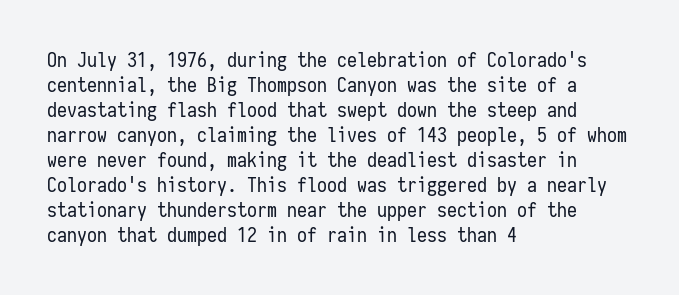
{"italic": "no", "bold": "no", "underline": "no", "align": "left", "line_spacing": "normal", "line_spacing_ratio": 1.25, "letter_spacing": "normal", "letter_spacing_em": 0.0, "glyph_px": 20}
